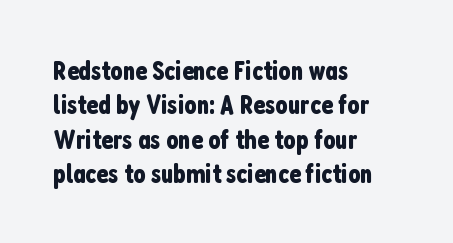
The image shows 27 px text type, upright; set left-aligned, normal line spacing (1.27x), normal letter spacing, not underlined.
